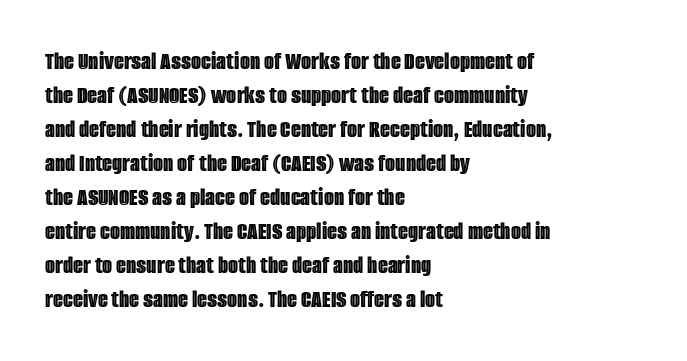
Q: Is the text italic (slanted)? A: No, it is upright.
Q: Is the text underlined? A: No.
Q: How is the paragraph aligned? A: Left-aligned.
Q: Is the spacing between letters normal or unusually wide? A: Normal.
Q: Is the spacing between lines tight, normal or loose? A: Normal.
